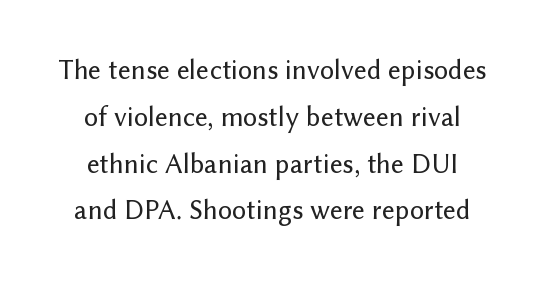
{"serif": "no", "italic": "no", "width": "normal", "stroke_contrast": "low", "x_height": "medium", "monospaced": "no", "underline": "no", "line_spacing": "normal", "line_spacing_ratio": 1.67, "letter_spacing": "normal", "letter_spacing_em": 0.0, "glyph_px": 28}
